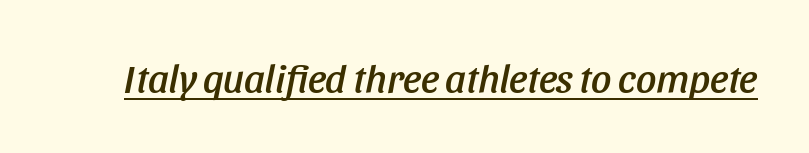
Each letter keeps its own natural width here, so spacing adapts to shape. Notice how a bar underscores the lettering throughout. Designer's note — italics engaged. What stands out about the letter spacing? Nothing — it is the standard amount.
